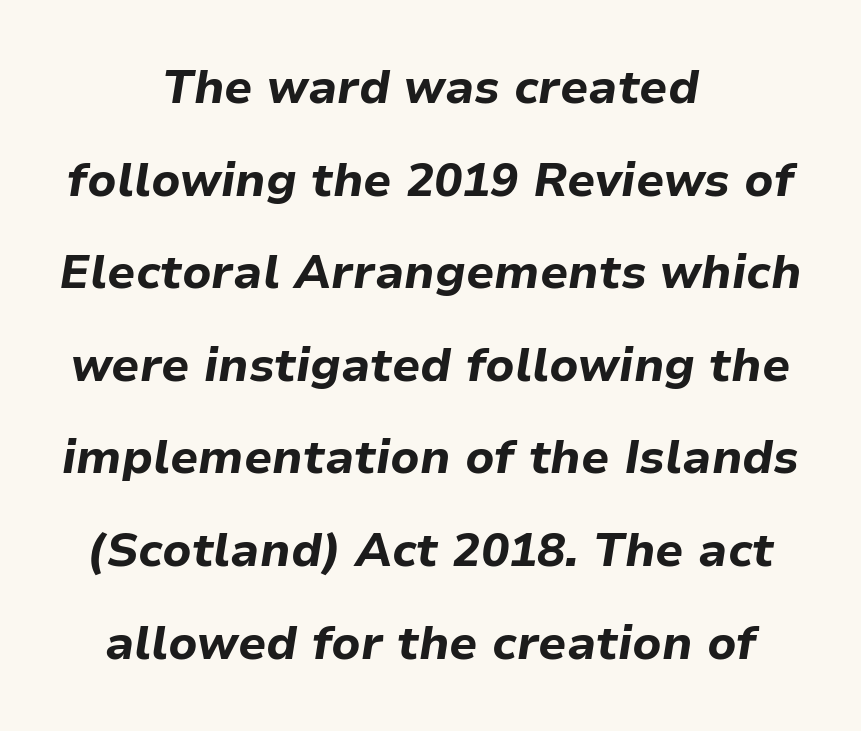
The image shows 47 px bold type, italic (leaning right); set centered, loose line spacing (1.97x), normal letter spacing, not underlined; low stroke contrast and a medium x-height.
